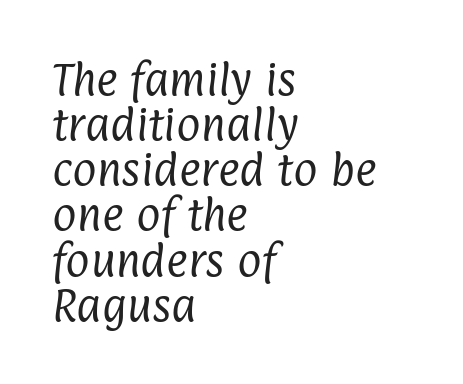
The cut favours lightness, reaching ordinary text weight at its darkest. The space directly below the letters is spotless. Tracking value appears to be zero — textbook default spacing. Each line starts at the same left margin while the right side varies. Each letter keeps its own natural width here, so spacing adapts to shape.
